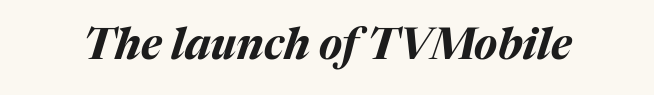
{"italic": "yes", "lean": "right", "slant_degrees": 17, "bold": "yes", "weight": "bold", "width": "normal", "stroke_contrast": "medium", "x_height": "medium", "monospaced": "no", "underline": "no", "letter_spacing": "normal", "letter_spacing_em": 0.0, "glyph_px": 43}
